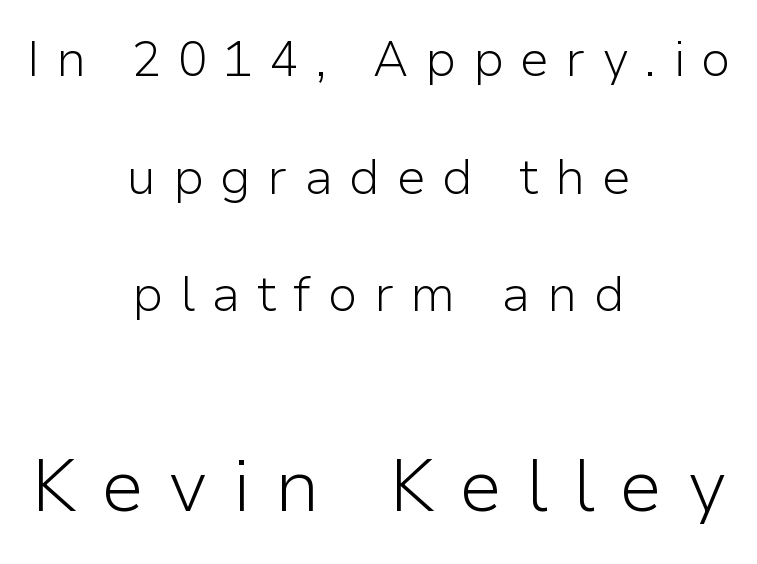
The face looks like a standard text weight, possibly lighter. Letters rest on an invisible, unmarked baseline. These lines stack symmetrically, like a column narrowing and widening about its center. The letters carry no serifs — their stems end cleanly without finishing strokes. The type is letterspaced generously, with wide tracking.
